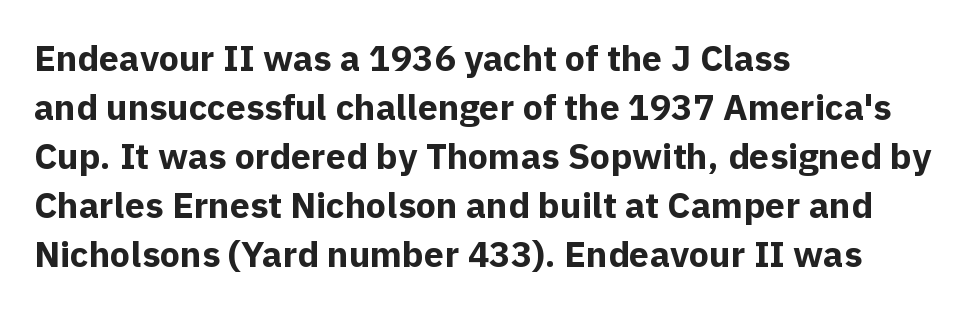
Do the letters lean? They stand straight. Does the copy run flush right? No — it runs flush left. These lines sit exactly where default settings would place them. Words appear dense and cohesive because spacing is normal. Typographic density is high because the face is bold.
